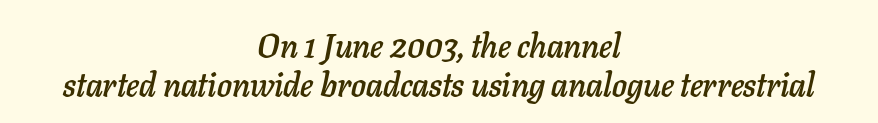
Visually the block forms a symmetrical silhouette, jagged on both flanks. Only glyphs here, with clear space below each row. A typesetter would mark this as italic. Caption: standard tracking, unaltered. Spacing verdict: proportional, widths tailored to each character.
